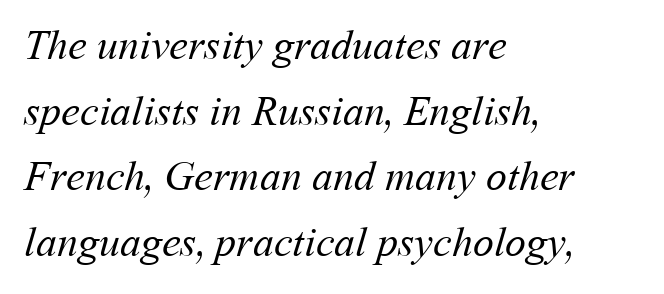
A quiet, ordinary-to-light weight characterises the typeface. The passage shown has conventional tracking throughout. Check under the words: just untouched page. Leading matches the norm, producing a regular column. Is the block centered? No — it sits flush against the left margin.
